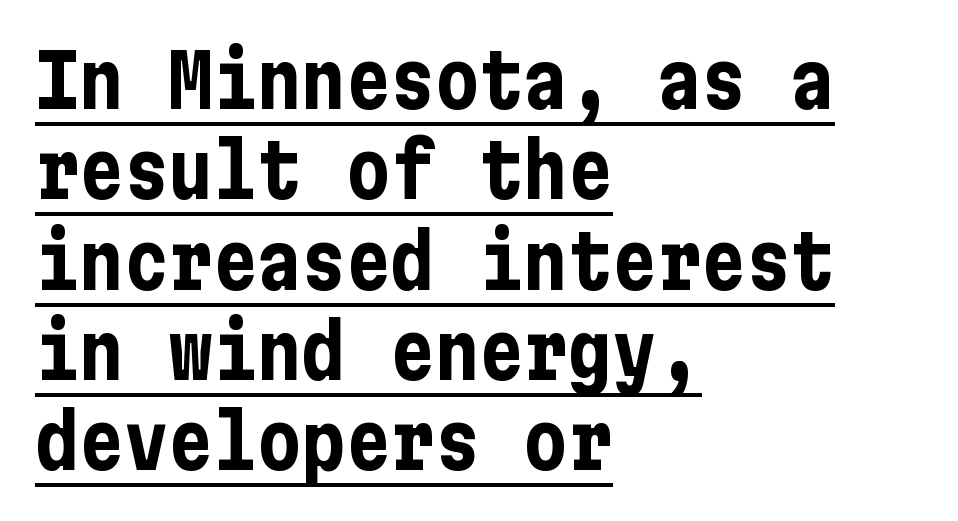
Q: Is the text bold? A: Yes.
Q: Is the text italic (slanted)? A: No, it is upright.
Q: Is the typeface a serif or a sans-serif typeface? A: Sans-serif.
Q: Is the text underlined? A: Yes.
Q: How is the paragraph aligned? A: Left-aligned.
Q: Is the spacing between letters normal or unusually wide? A: Normal.
Q: Width (condensed, normal, or wide)? A: Condensed.
Q: Stroke contrast? A: Low.
Q: x-height? A: Medium.
